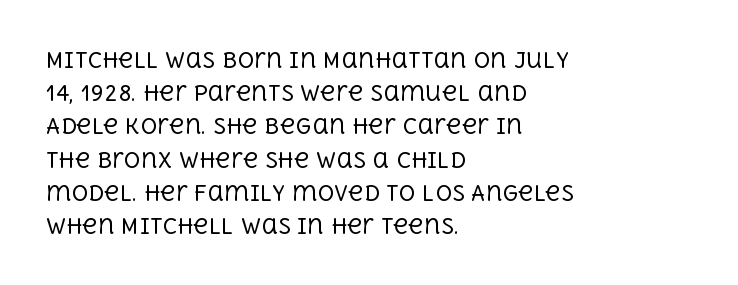
Q: Is the text bold? A: No.
Q: Is the text italic (slanted)? A: No, it is upright.
Q: Is the text underlined? A: No.
Q: How is the paragraph aligned? A: Left-aligned.
Q: Is the spacing between letters normal or unusually wide? A: Normal.
Q: Is the spacing between lines tight, normal or loose? A: Normal.
